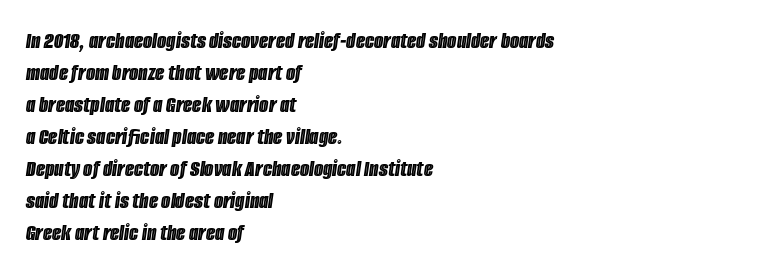
These lines are set flush left with a ragged right edge. Descenders hang freely into open space. The letterforms sit shoulder to shoulder at normal distance. Looking at the ascenders, they clearly lean.
